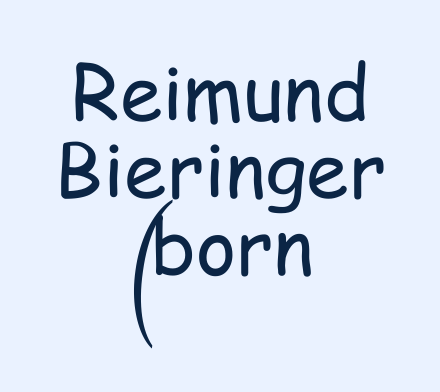
Note the varied advance widths — an 'i' is clearly narrower than an 'm'. Students, observe: this is what under-led, compact text looks like. Caption: multi-line text, centered on the measure. The glyphs are unaccompanied by any horizontal stroke below them.
